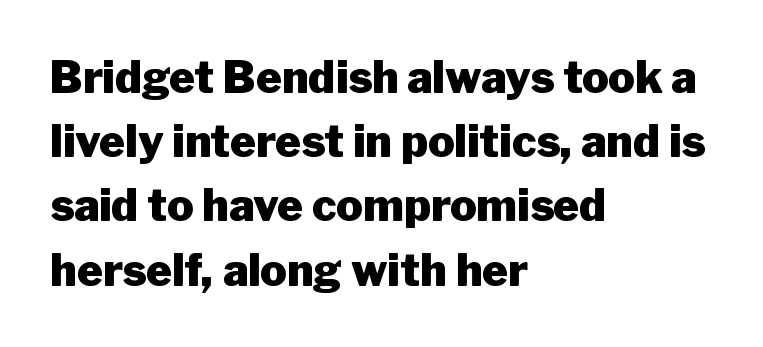
The image shows 44 px heavy sans-serif type, upright; set left-aligned, normal line spacing (1.46x), normal letter spacing, not underlined; low stroke contrast and a medium x-height.
